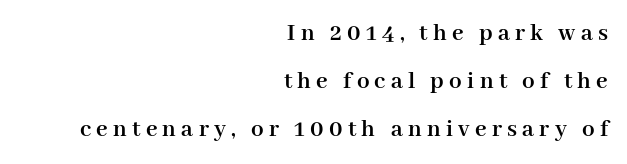
Rule under the text: the space is simply empty. Typeset ragged left — the right edge is the straight one. There is plenty of visible air inserted between adjacent glyphs. A roman cut, with each character standing at attention. Typesetter's note: full bold, strokes at maximum text heaviness.
